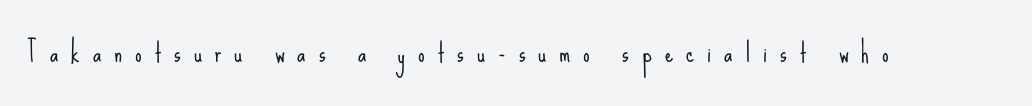
Unbolded letterforms with no extra heft. The passage shown is not underscored anywhere. Characters follow at a spacing far wider than the type designer built in. Quick note: not italic, upright.
